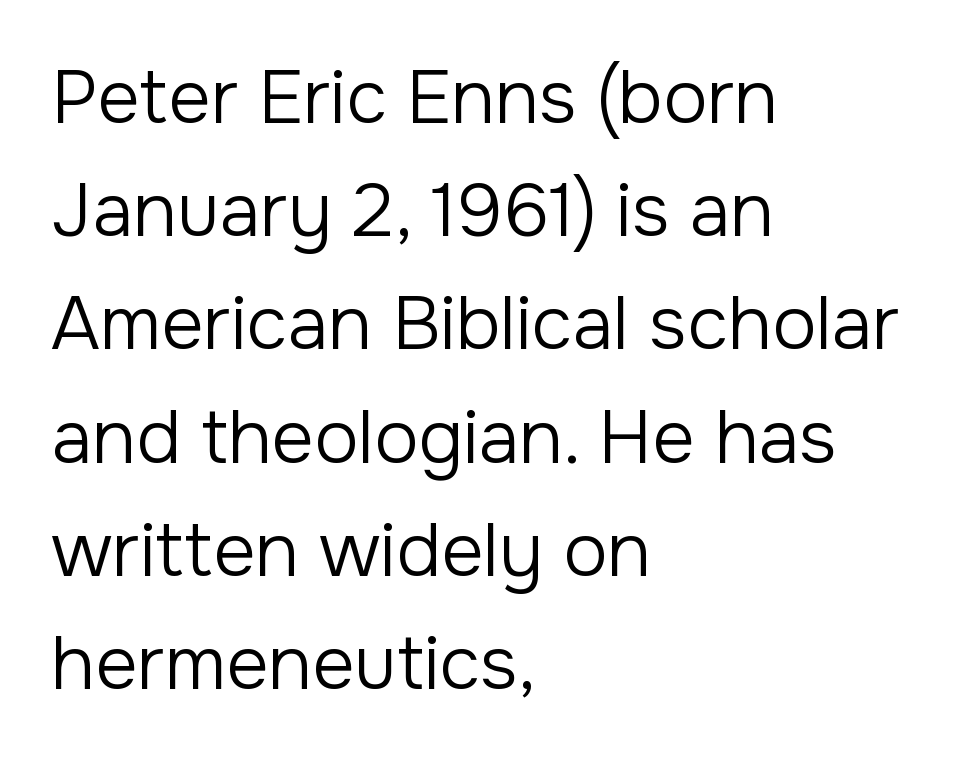
A sans-serif font was chosen for this passage. Line beginnings align vertically; line endings do not. Every stem runs plumb, perpendicular to the baseline. You could not count columns in this text — the font is proportionally spaced.
